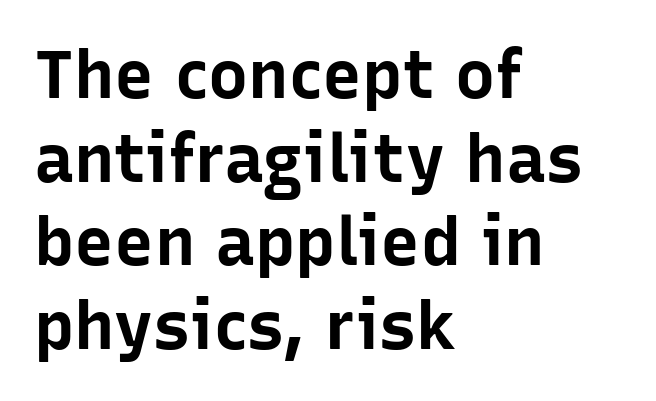
{"serif": "no", "italic": "no", "bold": "yes", "weight": "bold", "width": "normal", "stroke_contrast": "low", "x_height": "medium", "monospaced": "no", "underline": "no", "align": "left", "line_spacing": "normal", "line_spacing_ratio": 1.25, "letter_spacing": "normal", "letter_spacing_em": 0.0, "glyph_px": 67}
